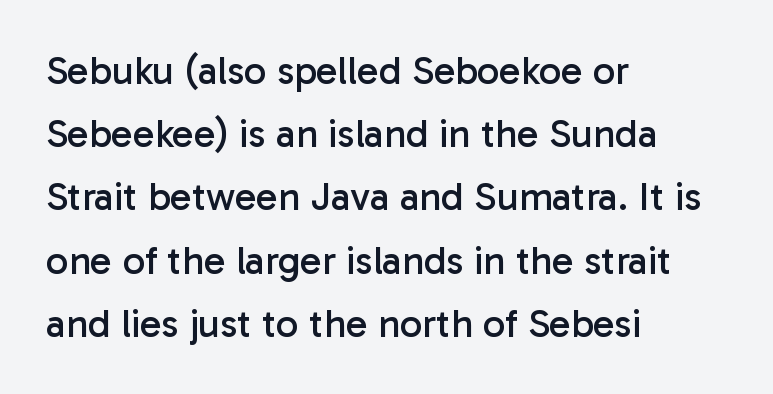
The image shows 40 px regular-weight sans-serif type, upright; set left-aligned, normal line spacing (1.58x), normal letter spacing, not underlined; low stroke contrast and a medium x-height.
